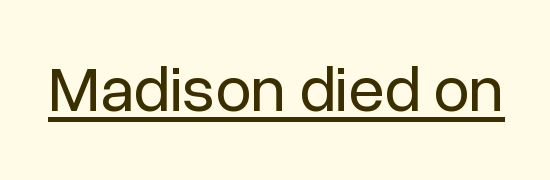
Note the varied advance widths — an 'i' is clearly narrower than an 'm'. Do the letters lean? They stand straight. Students, note that the glyphs here touch the page at normal intervals. Serifs: no, the terminals of the letterforms are clean. A typographer would call this underscored text. Weight: regular or lighter.
